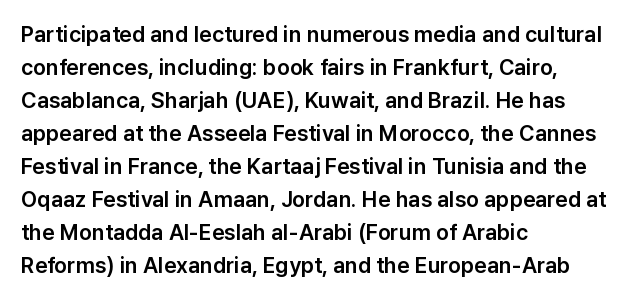
{"italic": "no", "underline": "no", "align": "left", "line_spacing": "normal", "line_spacing_ratio": 1.5, "letter_spacing": "normal", "letter_spacing_em": 0.0, "glyph_px": 22}
